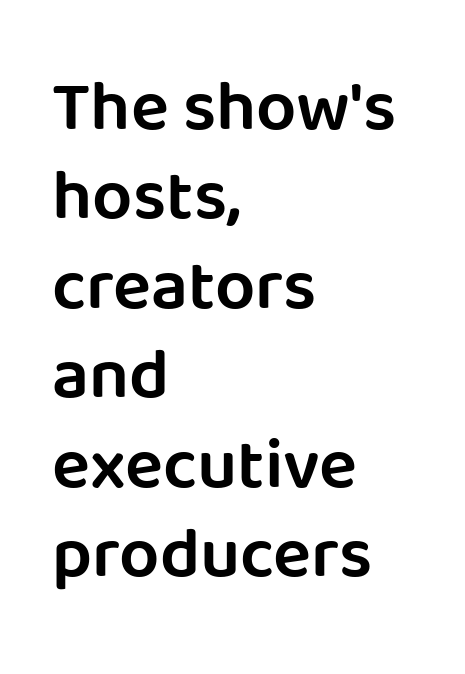
The text block is weighted toward the left margin, trailing off unevenly rightward. Notice how the stems are strictly vertical — no italics here. Nobody drew a line under any word here. Spacing verdict: proportional, widths tailored to each character. As a designer I'd log this as weight 600, semibold. One glance says typical: line gaps are just what's usual.
